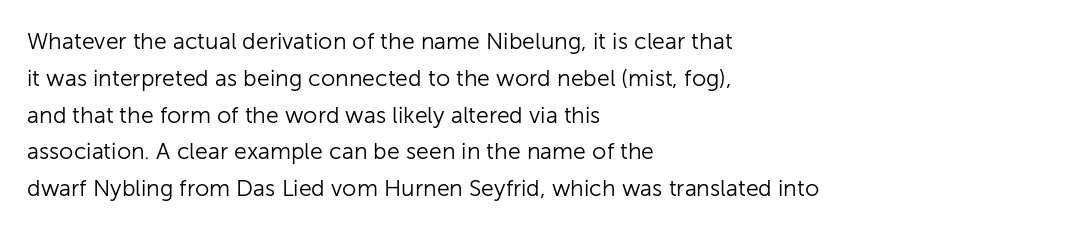
The image shows 23 px text type, upright; set left-aligned, normal line spacing (1.6x), normal letter spacing, not underlined.
